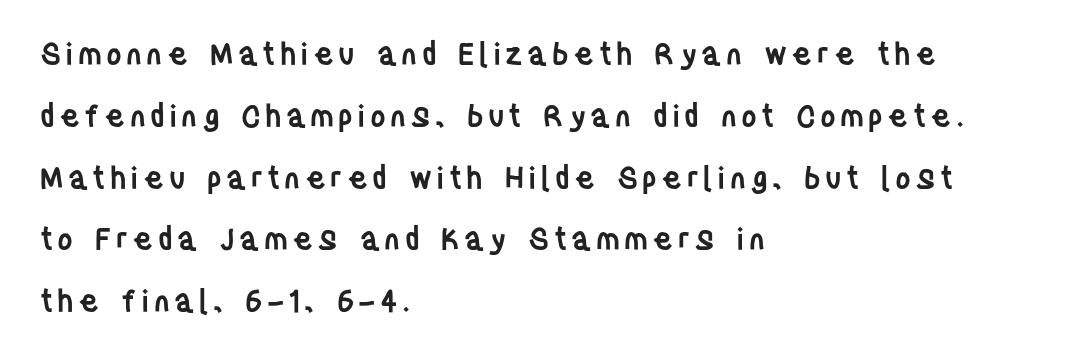
The font's upright variant was chosen for this text. Slightly chunky letters — semibold, I'd say, not full bold. Do the characters align in a grid? No, the font is proportional. The foot of each line stays bare and open. Observe the absence of serifs on each vertical stroke in this sample.
